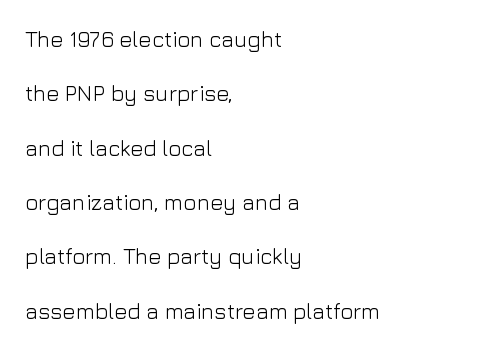
The image shows 22 px text type, upright; set left-aligned, loose line spacing (2.47x), normal letter spacing, not underlined.
